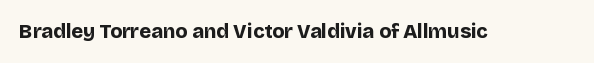
Q: Is the text bold? A: Yes.
Q: Is the text italic (slanted)? A: No, it is upright.
Q: Is the text underlined? A: No.
Q: Is the spacing between letters normal or unusually wide? A: Normal.
